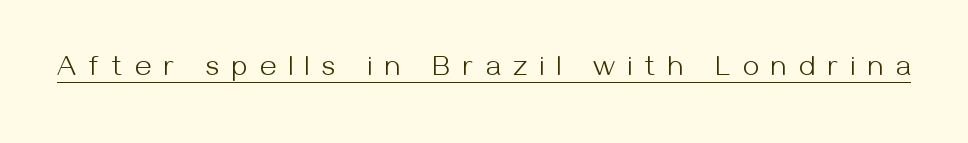
{"serif": "no", "italic": "no", "bold": "no", "weight": "light", "width": "normal", "stroke_contrast": "medium", "x_height": "medium", "monospaced": "no", "underline": "yes", "letter_spacing": "wide", "letter_spacing_em": 0.44, "glyph_px": 29}
